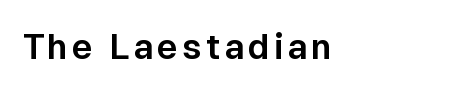
The rendering uses natural spacing where letterforms have individual widths. Nope, no serifs anywhere on these letters. A roman cut, with each character standing at attention. Quick note: underline off.
